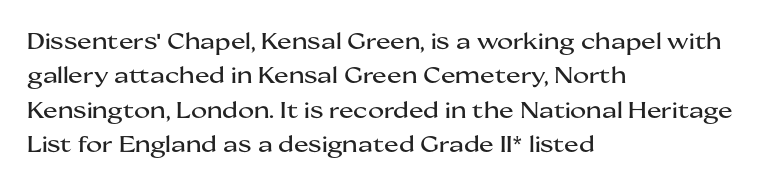
Q: Is the text italic (slanted)? A: No, it is upright.
Q: Is the text underlined? A: No.
Q: How is the paragraph aligned? A: Left-aligned.
Q: Is the spacing between letters normal or unusually wide? A: Normal.
Q: Is the spacing between lines tight, normal or loose? A: Normal.
